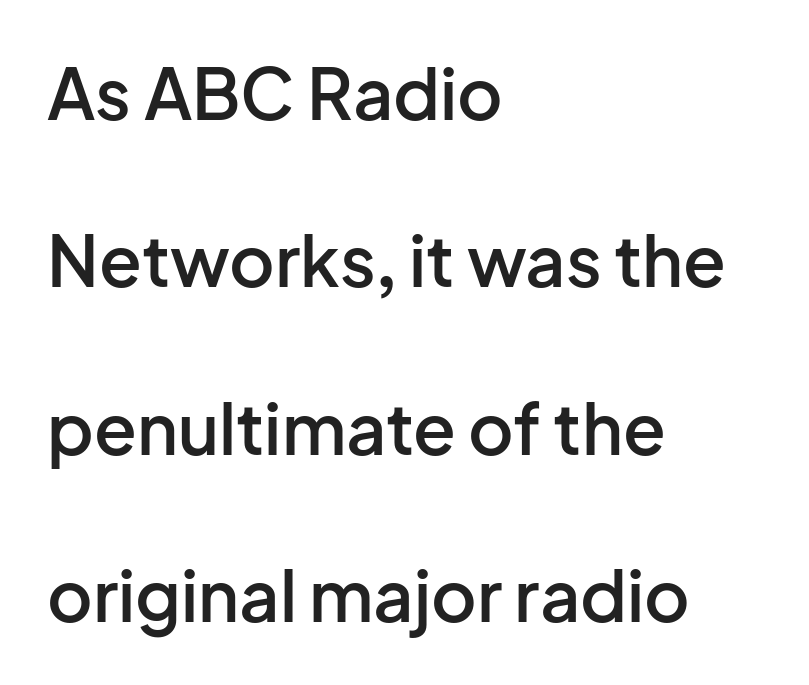
These lines are composed in type without serifs. Nope, not italic — everything's standing straight. A semibold gives these letters moderate extra thickness, short of bold. Spacing between characters is what you'd get straight out of the box. Is this a fixed-width face? No — the glyphs have proportional, varying widths.
